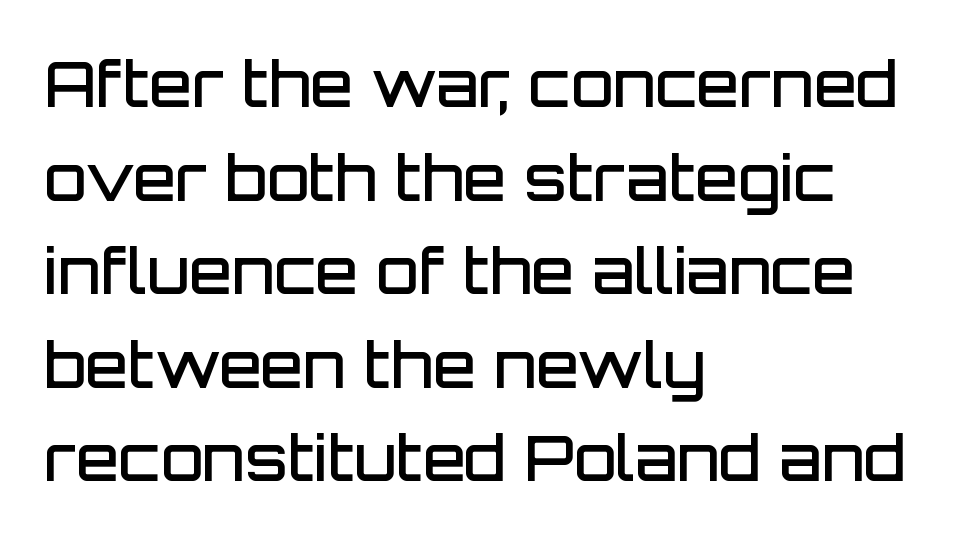
Looks like regular typesetting: each glyph gets only the width it needs. Regarding serifs, this sample does without them. How are the letters spaced? Ordinarily, with no added tracking. Is there any slant? The stems are plumb. The compositor pushed each line to the left boundary. Evenly set lines give the paragraph a standard silhouette.
